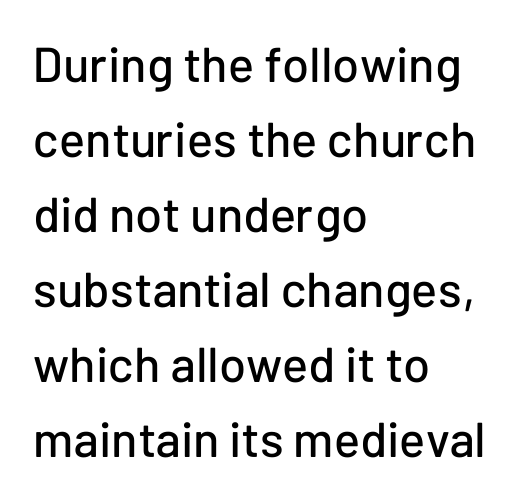
Q: Is the text italic (slanted)? A: No, it is upright.
Q: Is the typeface a serif or a sans-serif typeface? A: Sans-serif.
Q: Is the text underlined? A: No.
Q: How is the paragraph aligned? A: Left-aligned.
Q: Is the spacing between letters normal or unusually wide? A: Normal.
Q: Is the spacing between lines tight, normal or loose? A: Normal.
Q: Width (condensed, normal, or wide)? A: Normal.
Q: Stroke contrast? A: Low.
Q: x-height? A: Medium.
Q: Monospaced? A: No.
